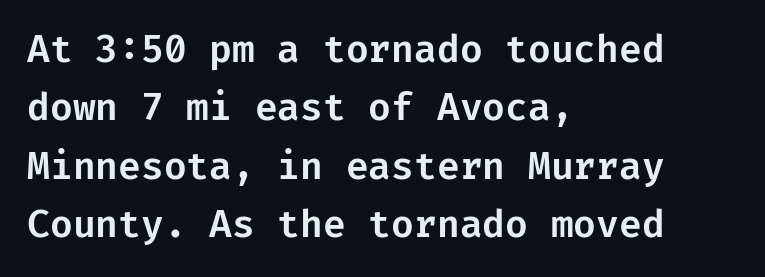
Does the type have serifs? No, each stem ends abruptly. Students, observe: this is what conventionally led text looks like. This sample is left-justified, so line endings fall wherever the words run out. Italic: no, the glyphs are upright roman.
